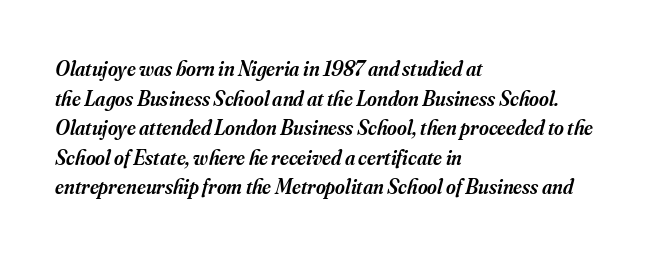
Q: Is the text bold? A: Semi-bold.
Q: Is the text italic (slanted)? A: Yes, it leans right by about 16 degrees.
Q: Is the text underlined? A: No.
Q: How is the paragraph aligned? A: Left-aligned.
Q: Is the spacing between letters normal or unusually wide? A: Normal.
Q: Is the spacing between lines tight, normal or loose? A: Normal.
